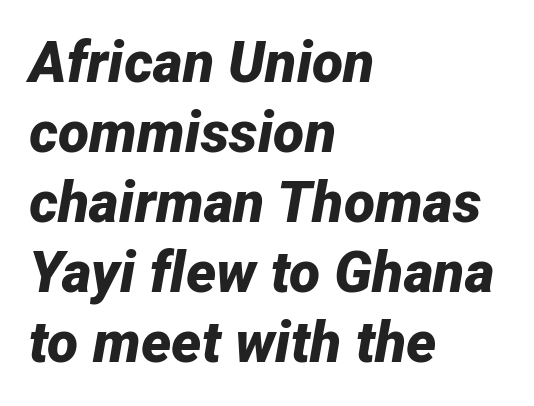
{"italic": "yes", "lean": "right", "slant_degrees": 12, "bold": "yes", "weight": "bold", "width": "normal", "stroke_contrast": "low", "x_height": "medium", "monospaced": "no", "underline": "no", "align": "left", "line_spacing_ratio": 1.23, "letter_spacing": "normal", "letter_spacing_em": 0.0, "glyph_px": 57}
